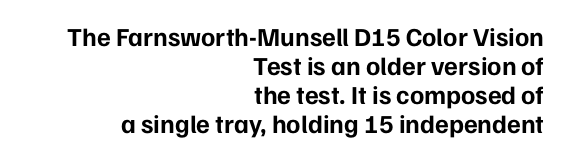
Is the type bold? Yes — the strokes are clearly thick and heavy. This sample uses plain, unmodified letter spacing. What's the leading like? Squeezed, with rows nearly overlapping. Quick note: not italic, upright.
